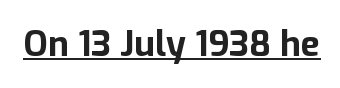
The image shows 35 px bold sans-serif type, upright; set normal letter spacing, underlined; low stroke contrast and a medium x-height.
